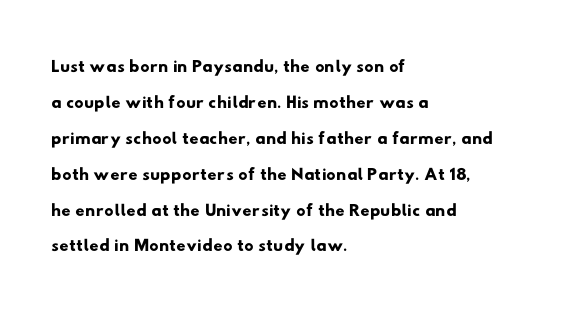
Q: Is the text underlined? A: No.
Q: How is the paragraph aligned? A: Left-aligned.
Q: Is the spacing between letters normal or unusually wide? A: Normal.
Q: Is the spacing between lines tight, normal or loose? A: Normal.
